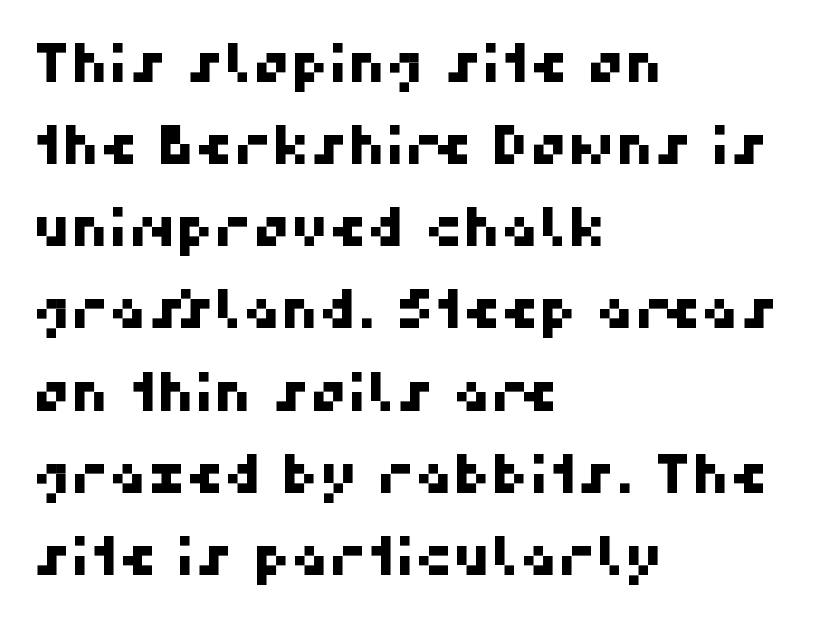
Q: Is the typeface a serif or a sans-serif typeface? A: Sans-serif.
Q: Is the text underlined? A: No.
Q: How is the paragraph aligned? A: Left-aligned.
Q: Is the spacing between letters normal or unusually wide? A: Normal.
Q: Is the spacing between lines tight, normal or loose? A: Normal.
Q: Width (condensed, normal, or wide)? A: Normal.
Q: Stroke contrast? A: High.
Q: x-height? A: Medium.
Q: Monospaced? A: No.
